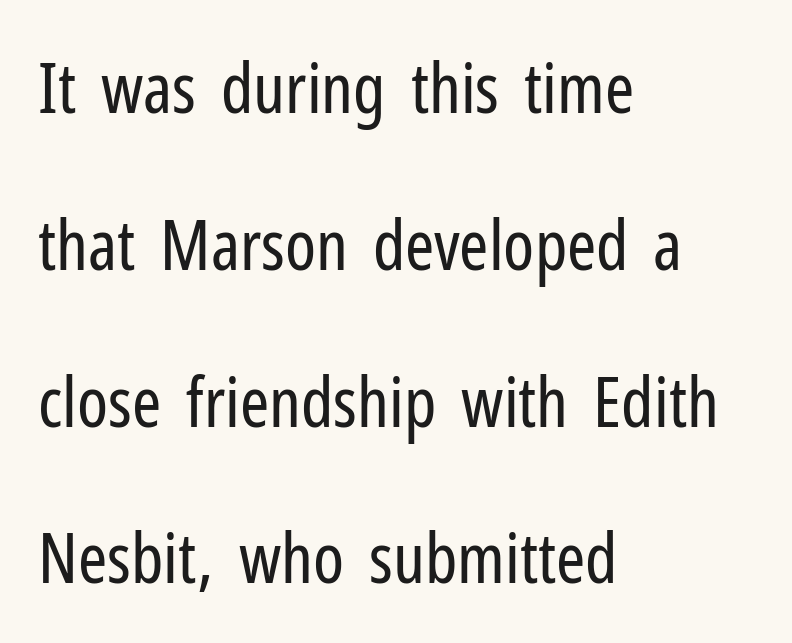
Q: Is the text bold? A: No.
Q: Is the text italic (slanted)? A: No, it is upright.
Q: Is the typeface a serif or a sans-serif typeface? A: Sans-serif.
Q: Is the text underlined? A: No.
Q: How is the paragraph aligned? A: Left-aligned.
Q: Is the spacing between letters normal or unusually wide? A: Normal.
Q: Is the spacing between lines tight, normal or loose? A: Loose.
Q: Width (condensed, normal, or wide)? A: Condensed.
Q: Stroke contrast? A: Low.
Q: x-height? A: Medium.
Q: Monospaced? A: No.
